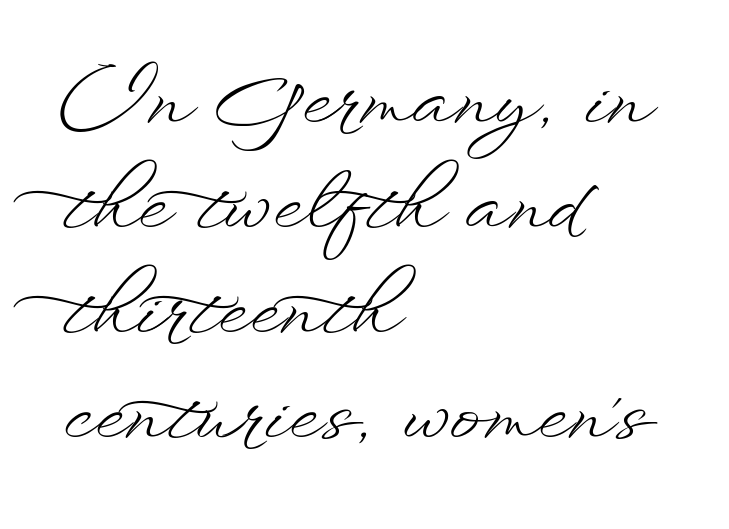
The image shows 76 px light, wide type; set left-aligned, normal line spacing (1.38x), normal letter spacing, not underlined; low stroke contrast and a small x-height.
